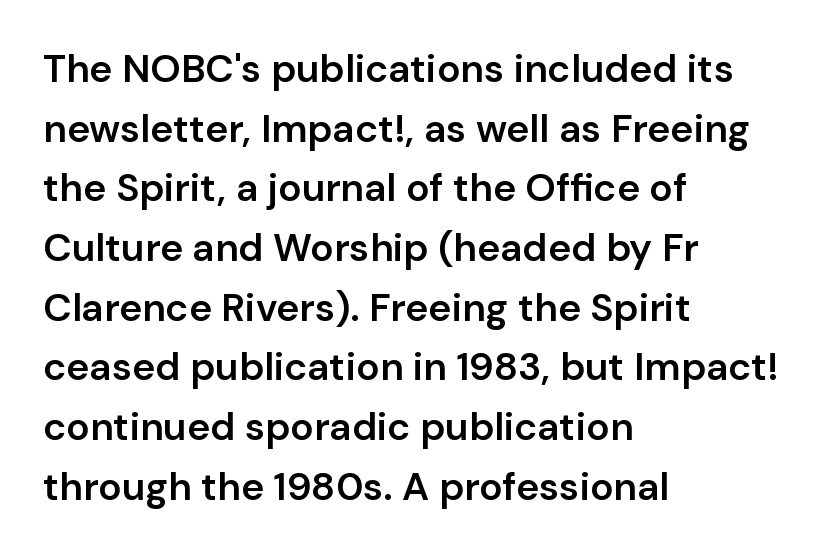
Q: Is the text bold? A: Semi-bold.
Q: Is the text italic (slanted)? A: No, it is upright.
Q: Is the typeface a serif or a sans-serif typeface? A: Sans-serif.
Q: Is the text underlined? A: No.
Q: How is the paragraph aligned? A: Left-aligned.
Q: Is the spacing between letters normal or unusually wide? A: Normal.
Q: Is the spacing between lines tight, normal or loose? A: Normal.
Q: Width (condensed, normal, or wide)? A: Normal.
Q: Stroke contrast? A: Low.
Q: x-height? A: Medium.
Q: Monospaced? A: No.
